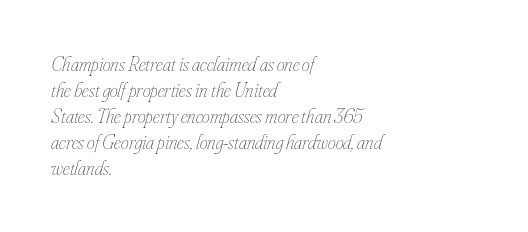
{"italic": "yes", "lean": "right", "slant_degrees": 16, "bold": "no", "underline": "no", "align": "left", "line_spacing": "normal", "line_spacing_ratio": 1.3, "letter_spacing": "normal", "letter_spacing_em": 0.0, "glyph_px": 20}
